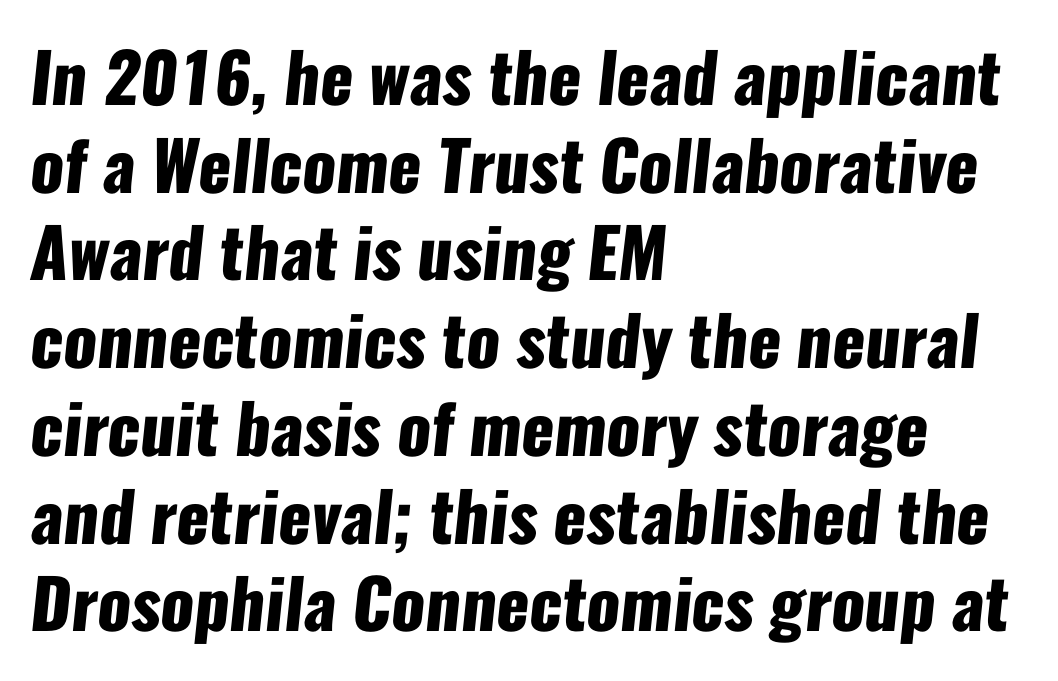
{"serif": "no", "bold": "yes", "weight": "heavy", "width": "condensed", "stroke_contrast": "low", "x_height": "medium", "monospaced": "no", "underline": "no", "align": "left", "line_spacing": "normal", "line_spacing_ratio": 1.29, "letter_spacing": "normal", "letter_spacing_em": 0.0, "glyph_px": 68}
